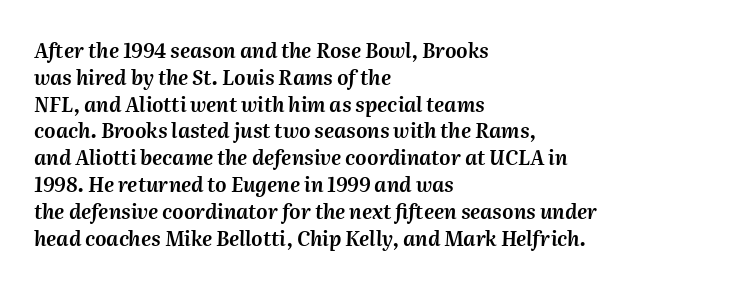
{"italic": "yes", "lean": "right", "slant_degrees": 2, "underline": "no", "align": "left", "line_spacing": "normal", "line_spacing_ratio": 1.34, "letter_spacing": "normal", "letter_spacing_em": 0.0, "glyph_px": 20}
